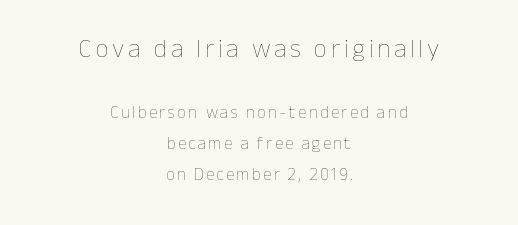
Q: Is the text bold? A: No.
Q: Is the text italic (slanted)? A: No, it is upright.
Q: Is the text underlined? A: No.
Q: How is the paragraph aligned? A: Centered.
Q: Which block of text is set in a larger size, the first (top) or the second (bottom)? A: The first (top) one.
